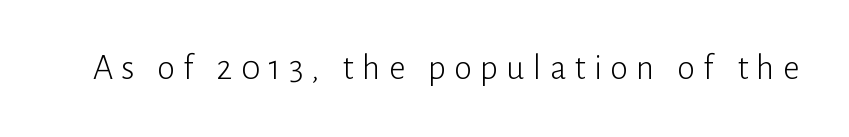
The image shows 36 px light sans-serif type, upright; set unusually wide letter spacing (+0.23 em), not underlined; low stroke contrast and a medium x-height.
